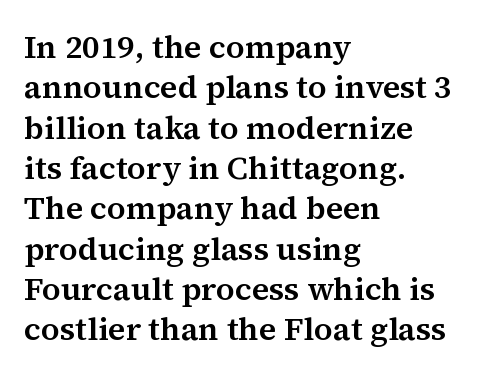
{"serif": "yes", "italic": "no", "width": "normal", "stroke_contrast": "medium", "x_height": "medium", "monospaced": "no", "underline": "no", "align": "left", "line_spacing": "normal", "line_spacing_ratio": 1.26, "letter_spacing": "normal", "letter_spacing_em": 0.0, "glyph_px": 32}
